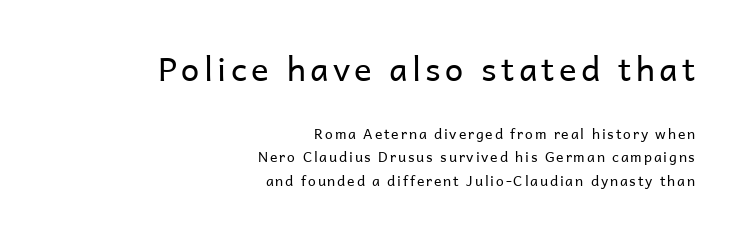
Q: Is the text bold? A: No.
Q: Is the text italic (slanted)? A: No, it is upright.
Q: Is the typeface a serif or a sans-serif typeface? A: Sans-serif.
Q: Is the text underlined? A: No.
Q: How is the paragraph aligned? A: Right-aligned.
Q: Is the spacing between lines tight, normal or loose? A: Normal.
Q: Which block of text is set in a larger size, the first (top) or the second (bottom)? A: The first (top) one.
Q: Width (condensed, normal, or wide)? A: Normal.
Q: Stroke contrast? A: Low.
Q: x-height? A: Medium.
Q: Monospaced? A: No.
